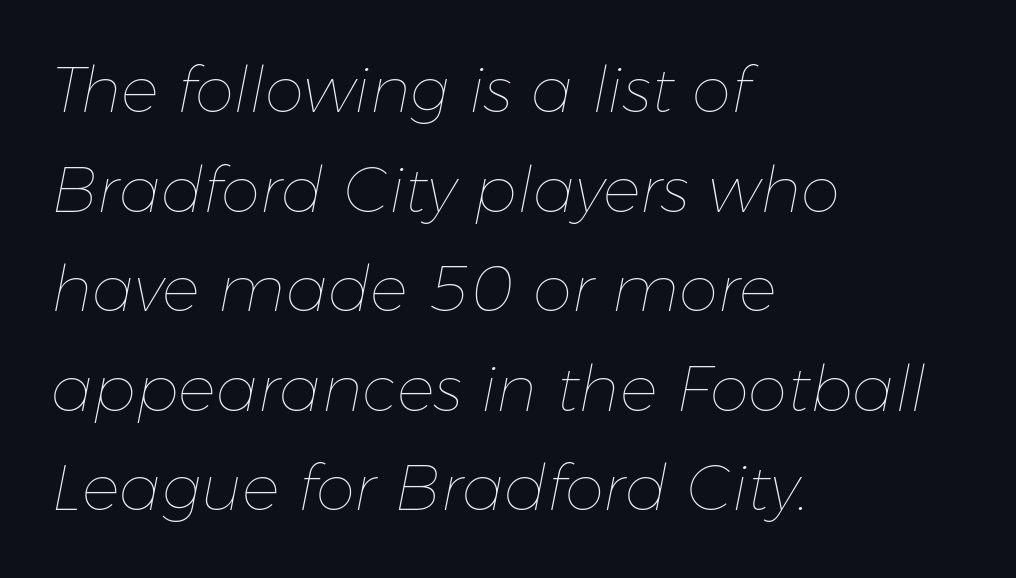
Q: Is the text bold? A: No.
Q: Is the text italic (slanted)? A: Yes, it leans right by about 11 degrees.
Q: Is the text underlined? A: No.
Q: How is the paragraph aligned? A: Left-aligned.
Q: Is the spacing between letters normal or unusually wide? A: Normal.
Q: Is the spacing between lines tight, normal or loose? A: Normal.
Q: Width (condensed, normal, or wide)? A: Normal.
Q: Stroke contrast? A: Low.
Q: x-height? A: Medium.
Q: Monospaced? A: No.
